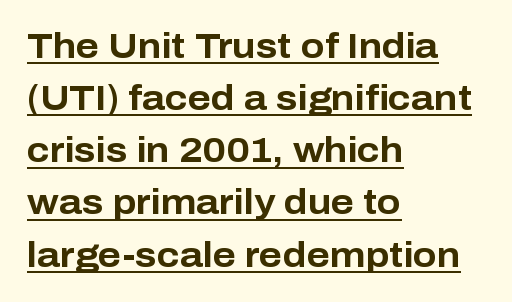
{"serif": "no", "italic": "no", "bold": "yes", "weight": "bold", "width": "normal", "stroke_contrast": "low", "x_height": "medium", "monospaced": "no", "underline": "yes", "align": "left", "line_spacing": "normal", "line_spacing_ratio": 1.49, "letter_spacing": "normal", "letter_spacing_em": 0.0, "glyph_px": 35}
